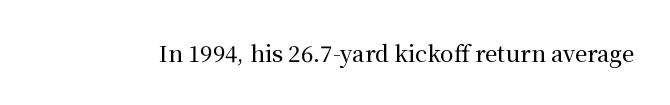
Tall strokes in this sample are plumb rather than angled. Short note: letters normally spaced. Lines of text with bare space underneath.
